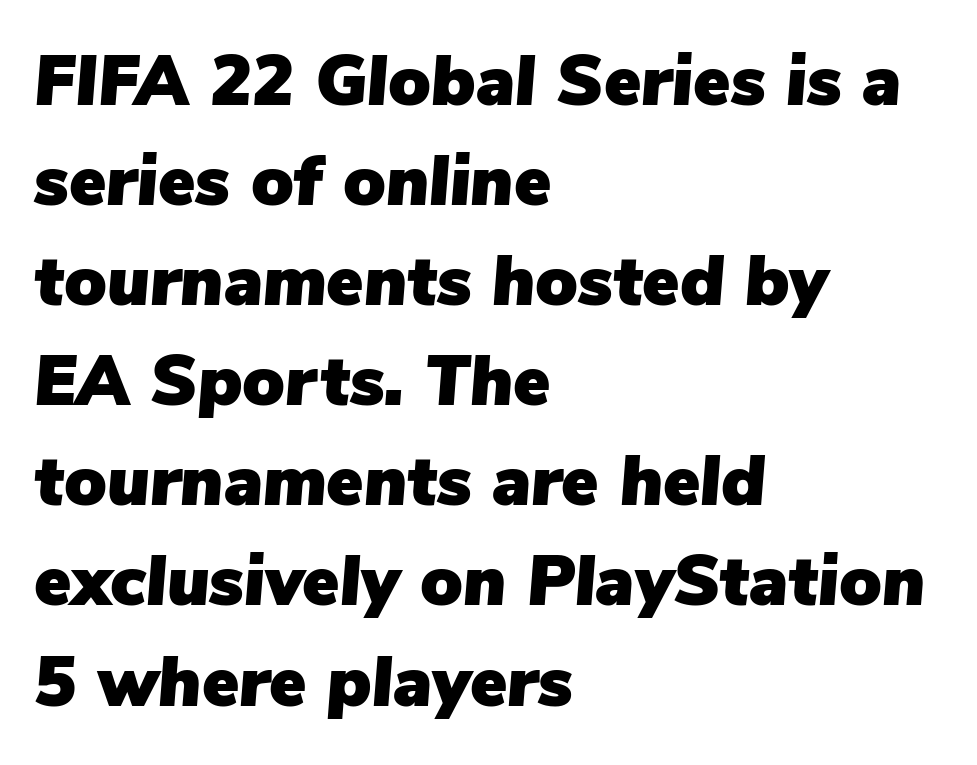
Q: Is the text italic (slanted)? A: Yes, it leans right by about 5 degrees.
Q: Is the text underlined? A: No.
Q: How is the paragraph aligned? A: Left-aligned.
Q: Is the spacing between letters normal or unusually wide? A: Normal.
Q: Is the spacing between lines tight, normal or loose? A: Normal.
Q: Width (condensed, normal, or wide)? A: Normal.
Q: Stroke contrast? A: Low.
Q: x-height? A: Medium.
Q: Monospaced? A: No.
